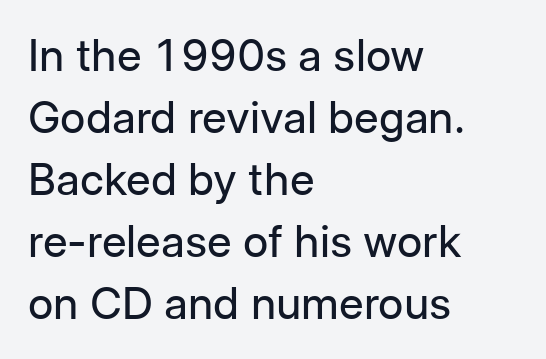
{"serif": "no", "italic": "no", "bold": "no", "weight": "regular", "width": "normal", "stroke_contrast": "low", "x_height": "medium", "monospaced": "no", "underline": "no", "align": "left", "line_spacing": "normal", "line_spacing_ratio": 1.41, "letter_spacing": "normal", "letter_spacing_em": 0.0, "glyph_px": 44}
